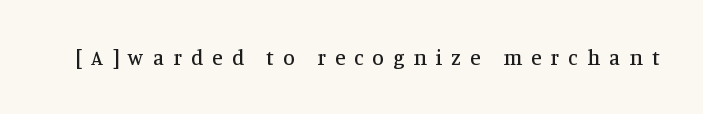
Is there any slant? The stems are plumb. Just letters on the line, the space beneath them empty. The horizontal fit of the characters is loose and conspicuously gappy.
